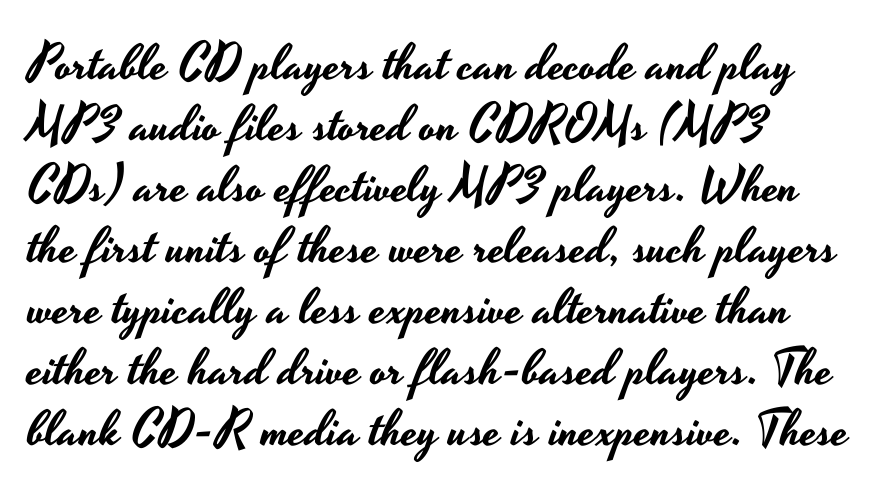
The strip under each line holds only bare page. Spacing between characters is what you'd get straight out of the box. The face used here is proportionally spaced, like ordinary book or web type. In terms of letterform style, serifs are entirely absent.
